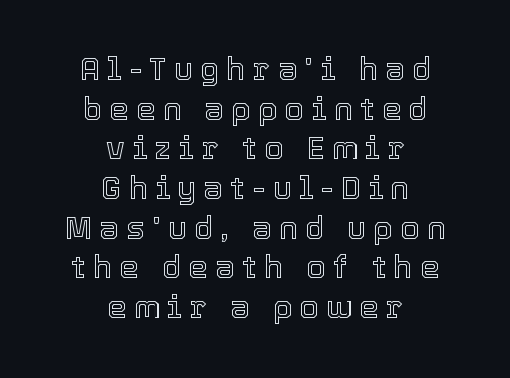
Q: Is the text italic (slanted)? A: No, it is upright.
Q: Is the text underlined? A: No.
Q: How is the paragraph aligned? A: Centered.
Q: Is the spacing between letters normal or unusually wide? A: Unusually wide.
Q: Is the spacing between lines tight, normal or loose? A: Normal.
Q: Width (condensed, normal, or wide)? A: Normal.
Q: x-height? A: Medium.
Q: Monospaced? A: No.
